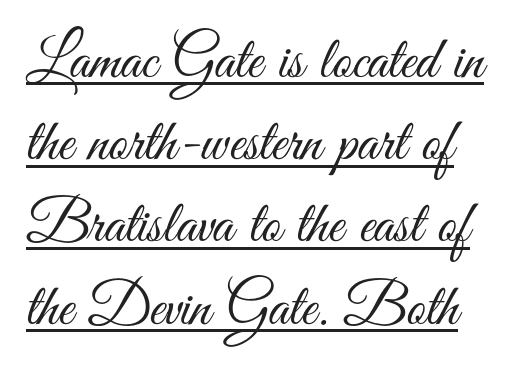
{"serif": "no", "bold": "no", "weight": "light", "width": "condensed", "stroke_contrast": "medium", "x_height": "small", "monospaced": "no", "underline": "yes", "line_spacing": "normal", "line_spacing_ratio": 1.37, "letter_spacing": "normal", "letter_spacing_em": 0.0, "glyph_px": 60}
